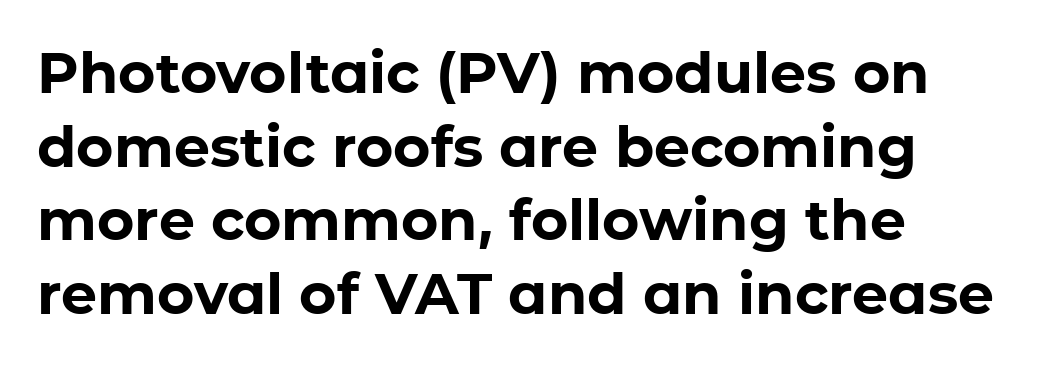
Q: Is the text bold? A: Yes.
Q: Is the text italic (slanted)? A: No, it is upright.
Q: Is the typeface a serif or a sans-serif typeface? A: Sans-serif.
Q: Is the text underlined? A: No.
Q: How is the paragraph aligned? A: Left-aligned.
Q: Is the spacing between letters normal or unusually wide? A: Normal.
Q: Is the spacing between lines tight, normal or loose? A: Normal.
Q: Width (condensed, normal, or wide)? A: Normal.
Q: Stroke contrast? A: Low.
Q: x-height? A: Medium.
Q: Monospaced? A: No.
